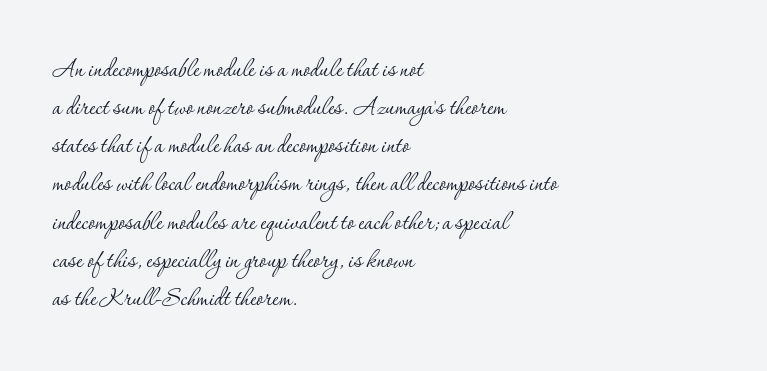
The image shows 31 px thin serif type; set left-aligned, line spacing 1.23x, normal letter spacing, not underlined; low stroke contrast and a small x-height.
